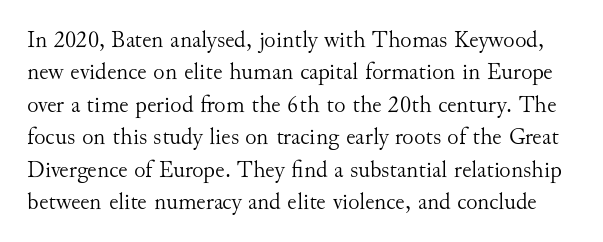
The image shows 24 px text type, upright; set normal line spacing (1.35x), normal letter spacing, not underlined.
